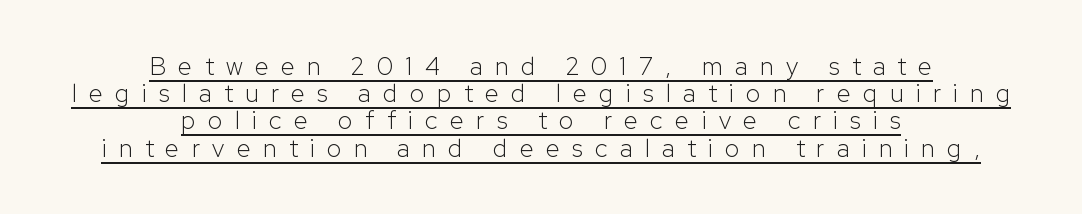
The image shows 25 px text type, upright; set centered, tight line spacing (1.09x), unusually wide letter spacing (+0.5 em), underlined.
